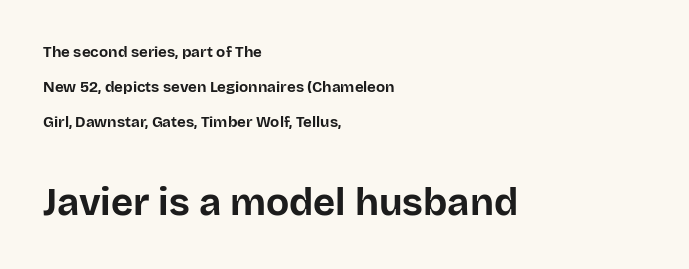
The image shows 38 px bold sans-serif type, upright; set left-aligned, loose line spacing (2.34x), normal letter spacing, not underlined; the second (bottom) block is 2.53x larger; low stroke contrast and a large x-height.
